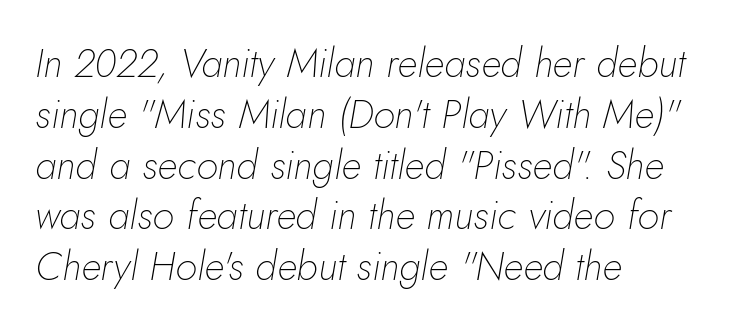
Type without underlining. Each letter keeps its own natural width here, so spacing adapts to shape. Does extra space separate the letters? No, they use regular spacing. The typeface has the unassuming heft of standard copy or less. These lines stack with their left ends in a neat column.
